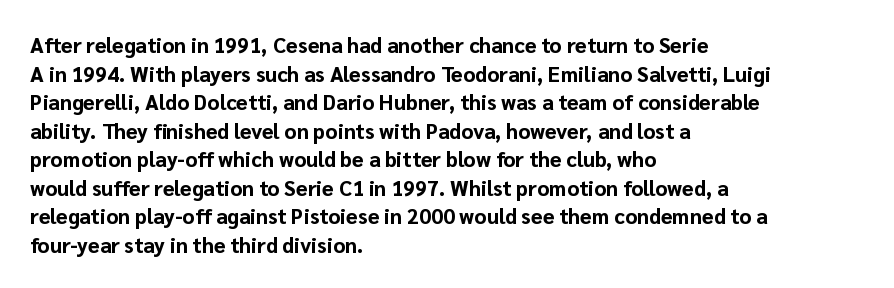
{"italic": "no", "bold": "yes", "underline": "no", "align": "left", "line_spacing": "normal", "line_spacing_ratio": 1.36, "letter_spacing": "normal", "letter_spacing_em": 0.0, "glyph_px": 21}
